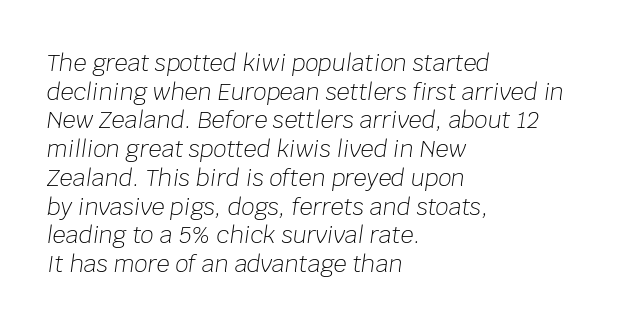
Q: Is the text bold? A: No.
Q: Is the text italic (slanted)? A: Yes, it leans right by about 8 degrees.
Q: Is the text underlined? A: No.
Q: How is the paragraph aligned? A: Left-aligned.
Q: Is the spacing between letters normal or unusually wide? A: Normal.
Q: Is the spacing between lines tight, normal or loose? A: Normal.
